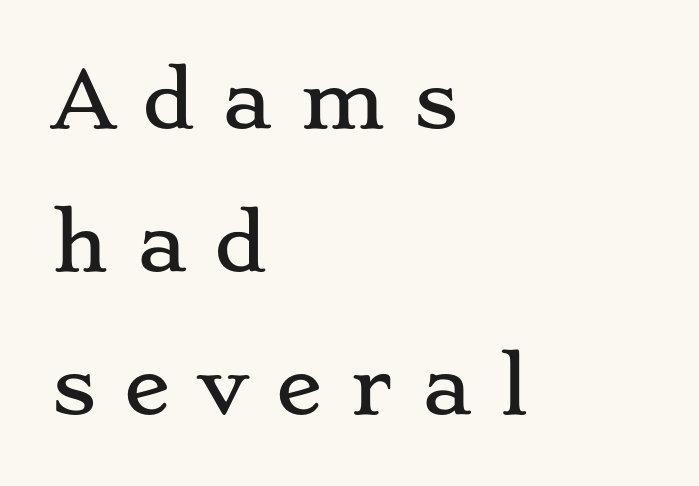
The image shows 77 px wide serif type, upright; set left-aligned, line spacing 1.86x, unusually wide letter spacing (+0.36 em), not underlined; low stroke contrast and a small x-height.
